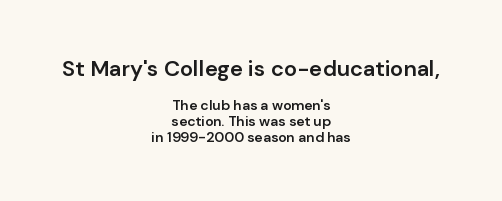
The image shows 22 px text type, upright; set centered, tight line spacing (1.12x), normal letter spacing, not underlined; the first (top) block is 1.57x larger.
